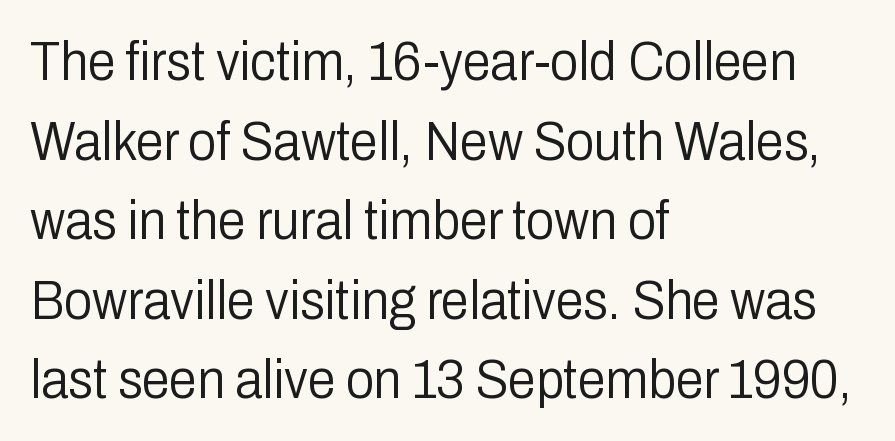
{"serif": "no", "italic": "no", "bold": "no", "weight": "light", "width": "condensed", "stroke_contrast": "low", "x_height": "medium", "monospaced": "no", "underline": "no", "align": "left", "line_spacing": "normal", "line_spacing_ratio": 1.42, "letter_spacing": "normal", "letter_spacing_em": 0.0, "glyph_px": 56}
